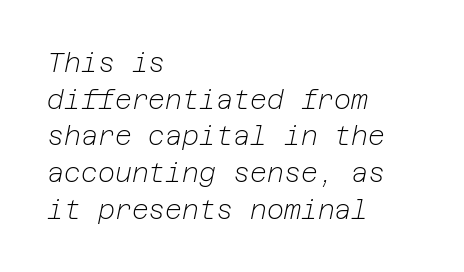
The image shows 26 px text type, italic (leaning right); set left-aligned, normal line spacing (1.41x), normal letter spacing, not underlined.
